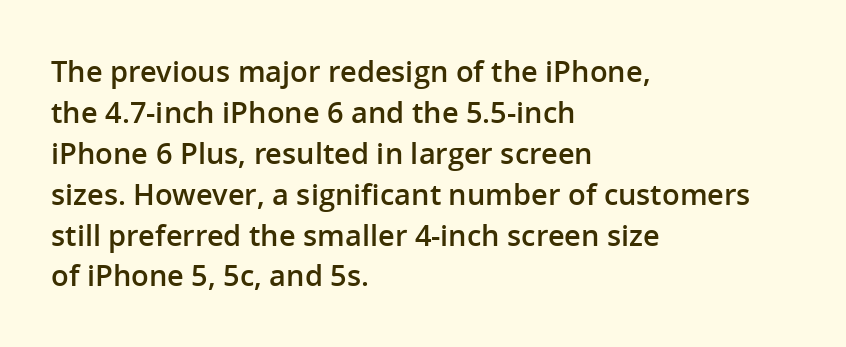
{"serif": "no", "italic": "no", "bold": "semi", "weight": "semibold", "width": "normal", "stroke_contrast": "low", "x_height": "medium", "monospaced": "no", "underline": "no", "align": "left", "line_spacing": "normal", "line_spacing_ratio": 1.41, "letter_spacing": "normal", "letter_spacing_em": 0.0, "glyph_px": 29}
